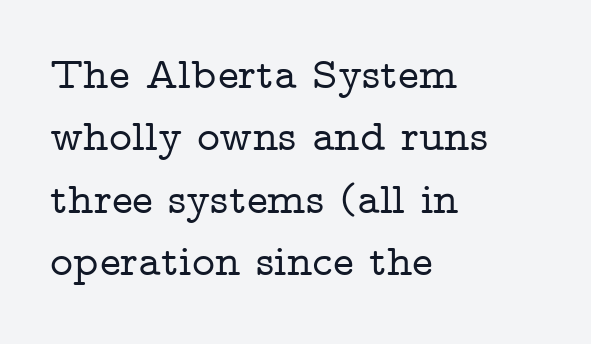
{"serif": "yes", "italic": "no", "width": "wide", "stroke_contrast": "low", "x_height": "medium", "monospaced": "no", "underline": "no", "align": "left", "line_spacing": "normal", "line_spacing_ratio": 1.42, "letter_spacing": "normal", "letter_spacing_em": 0.0, "glyph_px": 44}
